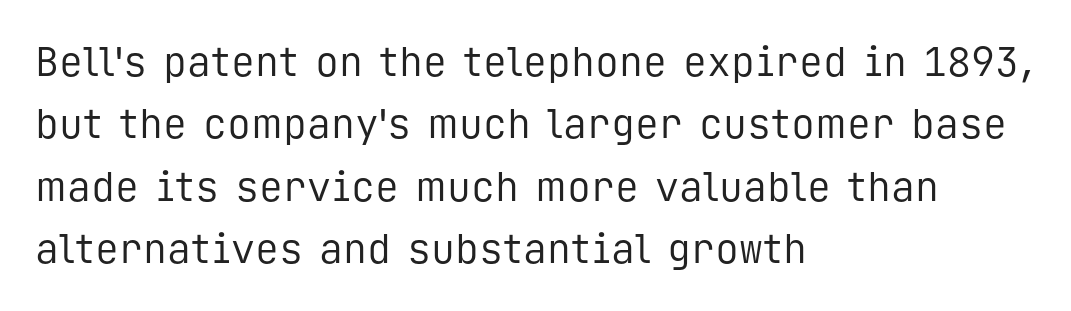
The image shows 40 px regular-weight sans-serif type, upright, monospaced; set left-aligned, normal line spacing (1.56x), normal letter spacing, not underlined; low stroke contrast and a medium x-height.
